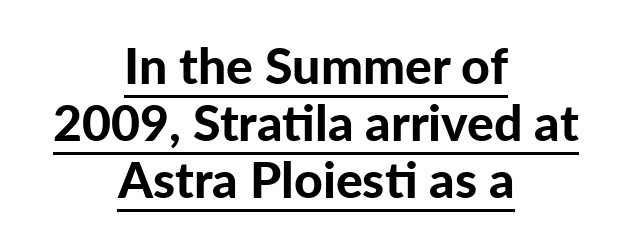
Does the lettering tilt? It doesn't — this is upright. The letters are bold, with thick, heavy strokes. In terms of leading, this rendering errs on the cramped side. Serif or sans? Sans — the stroke terminals are bare. Do the characters align in a grid? No, the font is proportional. Centered paragraph, ragged on both sides.
